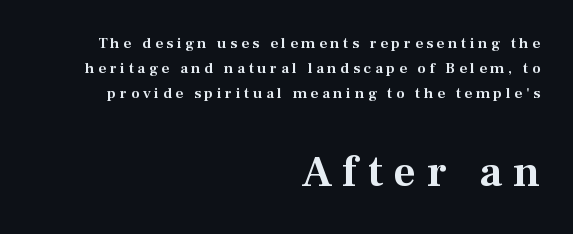
Q: Is the text italic (slanted)? A: No, it is upright.
Q: Is the typeface a serif or a sans-serif typeface? A: Serif.
Q: Is the text underlined? A: No.
Q: How is the paragraph aligned? A: Right-aligned.
Q: Is the spacing between letters normal or unusually wide? A: Unusually wide.
Q: Is the spacing between lines tight, normal or loose? A: Normal.
Q: Which block of text is set in a larger size, the first (top) or the second (bottom)? A: The second (bottom) one.
Q: Width (condensed, normal, or wide)? A: Normal.
Q: Stroke contrast? A: Medium.
Q: x-height? A: Medium.
Q: Monospaced? A: No.
